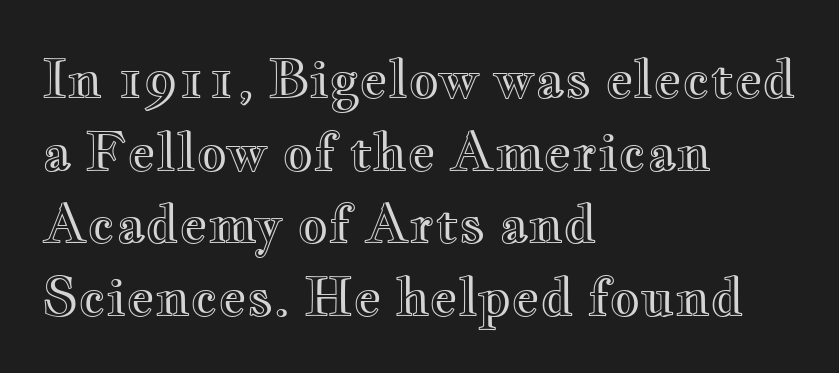
Do the characters align in a grid? No, the font is proportional. It's the straight-up-and-down kind of type. Horizontally, the lines are justified to the leading edge only. The gap between lines stays unmarked. A typesetter would call this leading conventional body-copy spacing. Standard letterfit; no display-style spreading of the glyphs.
